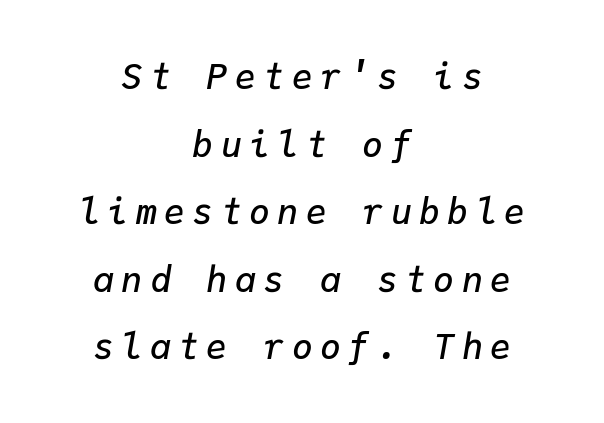
The image shows 35 px semibold type, italic (leaning right), monospaced; set centered, loose line spacing (1.93x), unusually wide letter spacing (+0.21 em), not underlined; low stroke contrast and a medium x-height.
